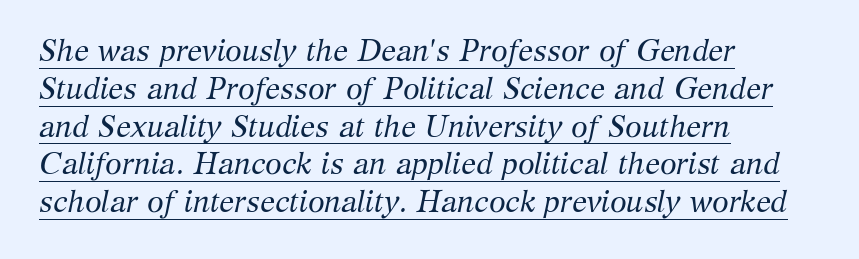
The rendering uses a moderate line-height, typical for paragraphs. The face used here is proportionally spaced, like ordinary book or web type. These lines are set flush left with a ragged right edge. This rendering employs a face with finishing strokes, i.e., a serif. Weight: regular or lighter.
